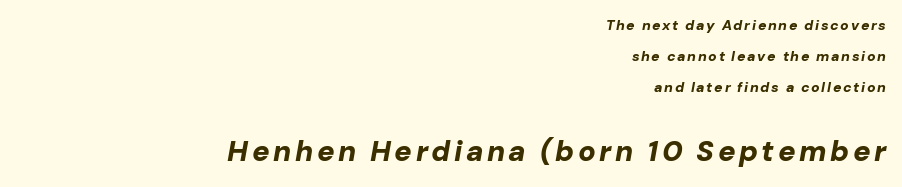
Leading is clearly above the norm, producing a sparse column. The passage shown is emphatically bold. Think of a printed novel: that variable character pitch is what you see here. The space beneath each line is pristine and unruled. Yep, that's italic — everything's leaning.
